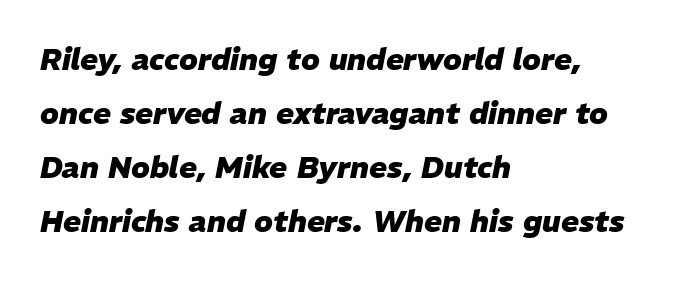
Q: Is the text bold? A: Yes.
Q: Is the text italic (slanted)? A: Yes, it leans right by about 11 degrees.
Q: Is the text underlined? A: No.
Q: How is the paragraph aligned? A: Left-aligned.
Q: Is the spacing between letters normal or unusually wide? A: Normal.
Q: Width (condensed, normal, or wide)? A: Normal.
Q: Stroke contrast? A: Low.
Q: x-height? A: Medium.
Q: Monospaced? A: No.
